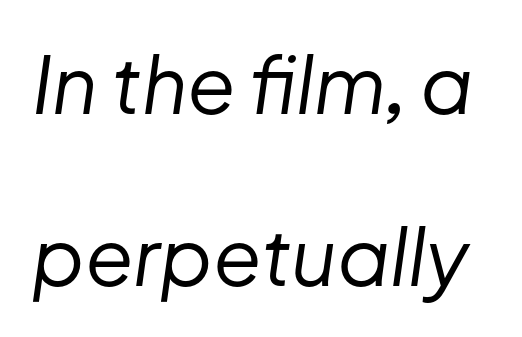
Q: Is the text bold? A: No.
Q: Is the text italic (slanted)? A: Yes, it leans right by about 8 degrees.
Q: Is the text underlined? A: No.
Q: Is the spacing between letters normal or unusually wide? A: Normal.
Q: Is the spacing between lines tight, normal or loose? A: Loose.
Q: Width (condensed, normal, or wide)? A: Normal.
Q: Stroke contrast? A: Low.
Q: x-height? A: Medium.
Q: Monospaced? A: No.
